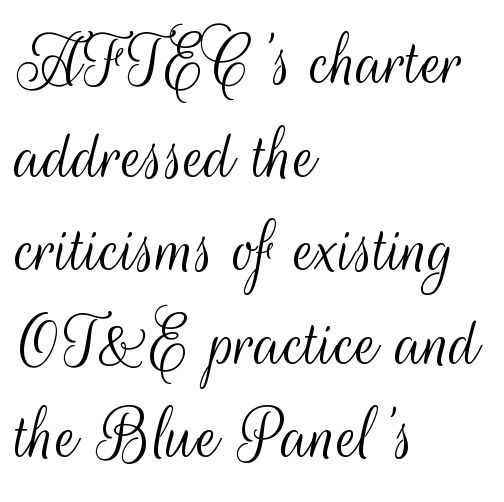
This rendering leaves character spacing at its baseline value. These glyphs show unthickened strokes, regular width or finer. Is the block centered? No — it sits flush against the left margin. The rendering uses natural spacing where letterforms have individual widths. These lines are composed in type without serifs.
